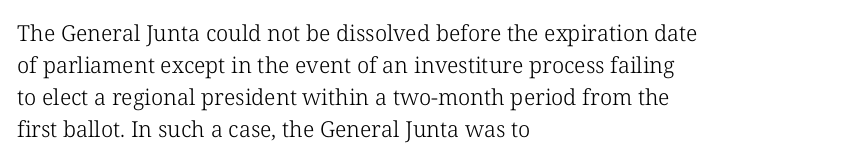
{"italic": "no", "bold": "no", "underline": "no", "align": "left", "line_spacing": "normal", "line_spacing_ratio": 1.45, "letter_spacing": "normal", "letter_spacing_em": 0.0, "glyph_px": 22}
